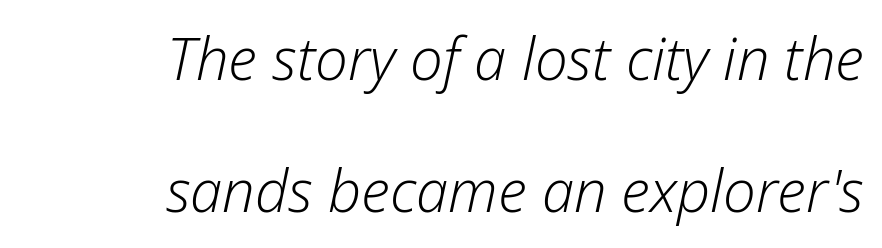
The image shows 58 px light type, italic (leaning right); set right-aligned, loose line spacing (2.28x), normal letter spacing, not underlined; low stroke contrast and a medium x-height.
